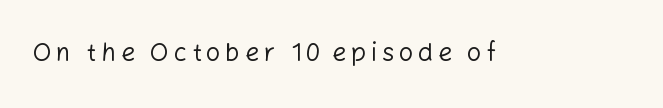
{"italic": "no", "bold": "no", "underline": "no", "glyph_px": 25}
